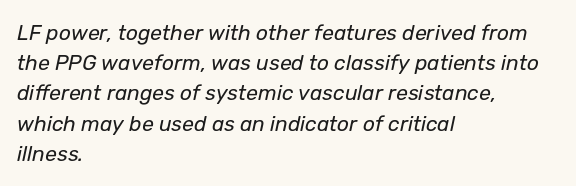
The whole block is typeset with a tilt. Each stroke keeps to a modest, everyday thickness or less. Characters follow at the spacing the type designer built in. This sample keeps an unexceptional amount of space between lines. Beneath every word, the page is bare.
